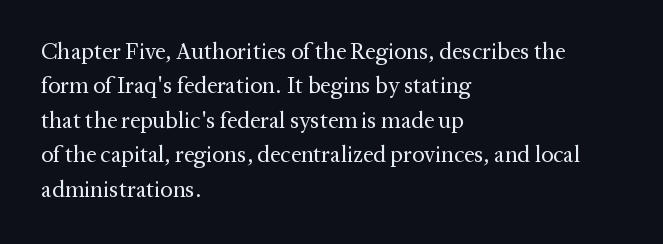
Q: Is the text bold? A: No.
Q: Is the text italic (slanted)? A: No, it is upright.
Q: Is the text underlined? A: No.
Q: How is the paragraph aligned? A: Left-aligned.
Q: Is the spacing between letters normal or unusually wide? A: Normal.
Q: Is the spacing between lines tight, normal or loose? A: Normal.
